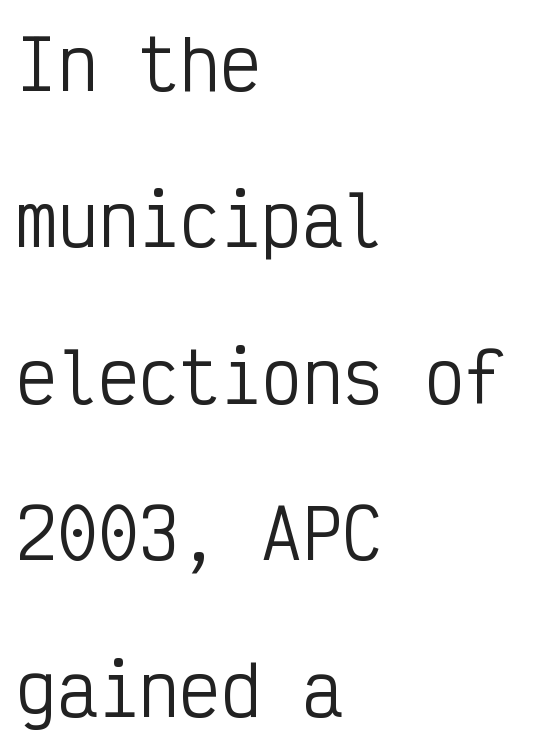
Casual observation: everything's shoved over to the left. The strokes are not fattened; the text isn't bold. No italicization has been applied; the sample stays upright. Line spacing here is loose. Only glyphs here, with clear space below each row. Looks like terminal output: every glyph gets an equal slot.
